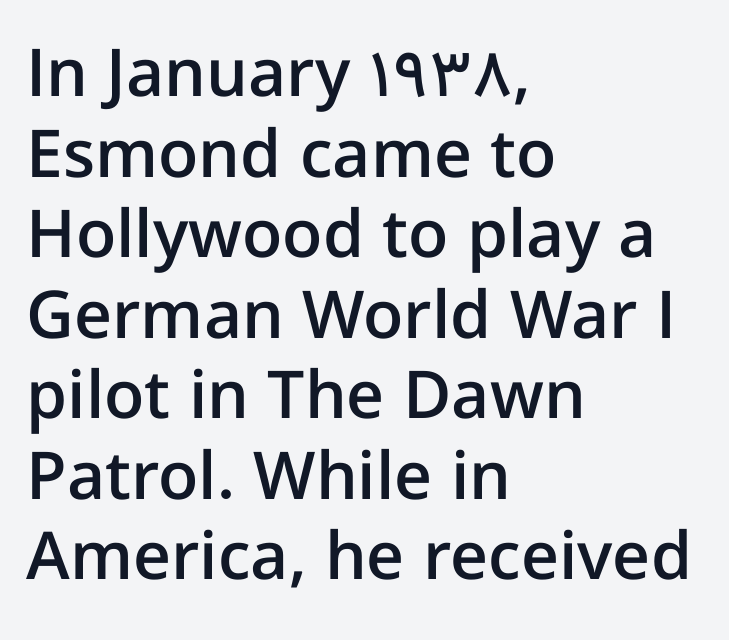
{"serif": "no", "italic": "no", "bold": "semi", "weight": "semibold", "width": "normal", "stroke_contrast": "low", "x_height": "medium", "monospaced": "no", "underline": "no", "align": "left", "line_spacing_ratio": 1.22, "letter_spacing": "normal", "letter_spacing_em": 0.0, "glyph_px": 66}
